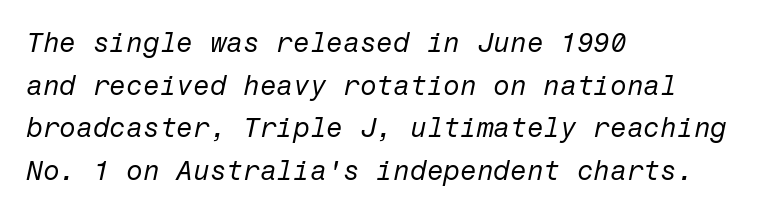
The image shows 27 px text type, italic (leaning right); set left-aligned, normal line spacing (1.58x), normal letter spacing, not underlined.
